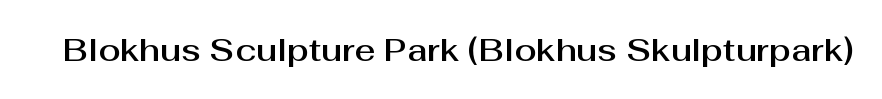
Tall strokes in this sample are plumb rather than angled. Does the type have serifs? No, each stem ends abruptly. Nobody drew a line under any word here. Note the varied advance widths — an 'i' is clearly narrower than an 'm'.
